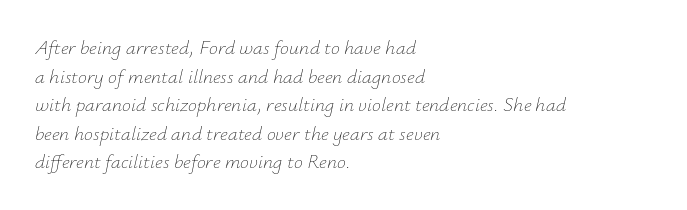
Each new line begins a customary step beneath the previous one. No chunkiness to these letters — they're not bold. Unmarked baselines from the first word to the last. Is the letter spacing exaggerated? No — it looks like the ordinary default.
